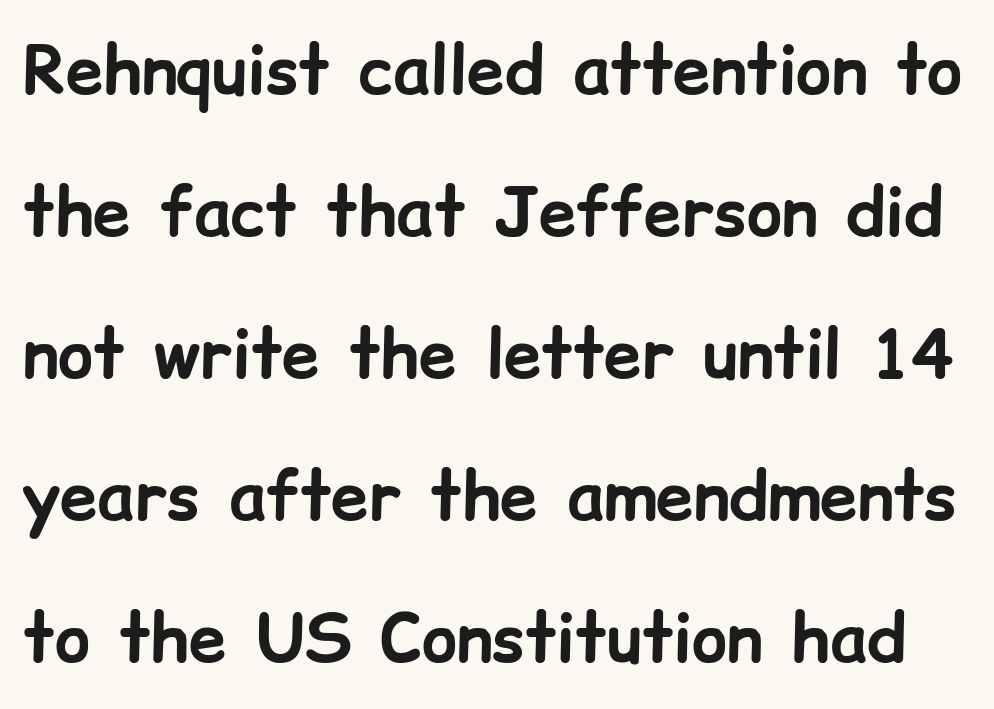
The image shows 67 px bold sans-serif type, upright; set loose line spacing (2.12x), normal letter spacing, not underlined; low stroke contrast and a medium x-height.
